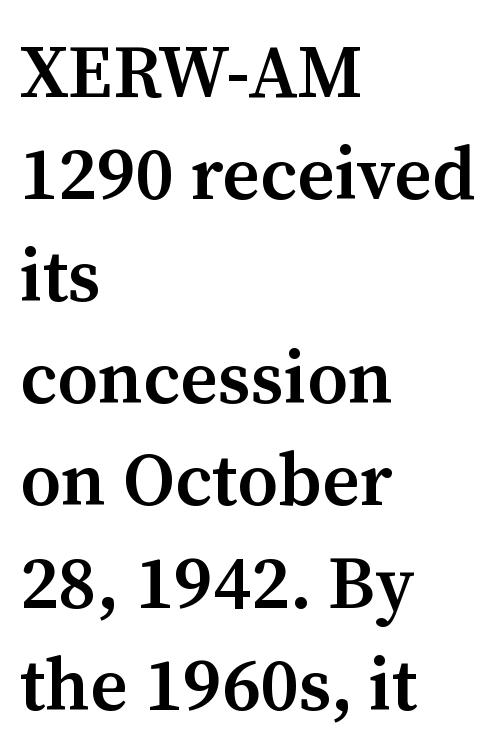
{"serif": "yes", "italic": "no", "bold": "semi", "weight": "semibold", "width": "normal", "stroke_contrast": "medium", "x_height": "medium", "monospaced": "no", "underline": "no", "align": "left", "line_spacing": "normal", "line_spacing_ratio": 1.38, "letter_spacing": "normal", "letter_spacing_em": 0.0, "glyph_px": 74}
